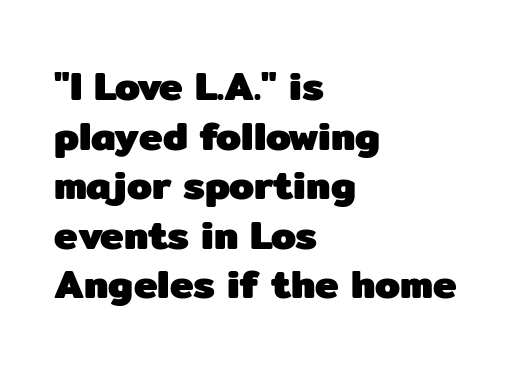
{"serif": "no", "italic": "no", "bold": "yes", "weight": "heavy", "width": "normal", "stroke_contrast": "low", "x_height": "medium", "monospaced": "no", "underline": "no", "align": "left", "line_spacing_ratio": 1.24, "letter_spacing": "normal", "letter_spacing_em": 0.0, "glyph_px": 40}
